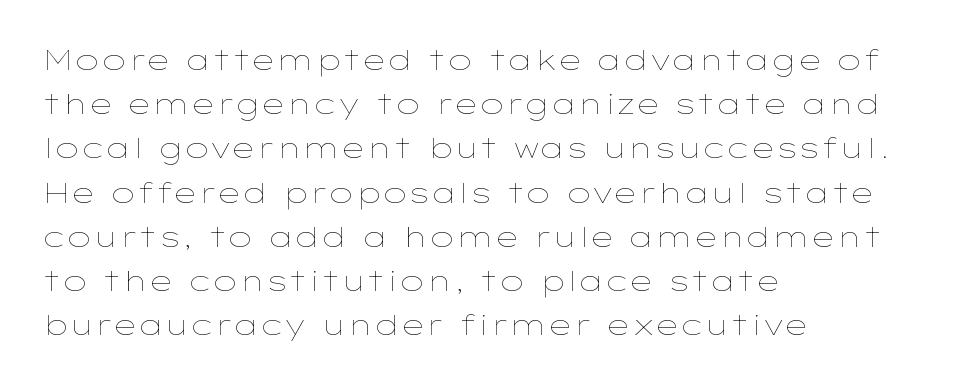
Q: Is the text bold? A: No.
Q: Is the text italic (slanted)? A: No, it is upright.
Q: Is the text underlined? A: No.
Q: How is the paragraph aligned? A: Left-aligned.
Q: Is the spacing between letters normal or unusually wide? A: Normal.
Q: Is the spacing between lines tight, normal or loose? A: Normal.
Q: Width (condensed, normal, or wide)? A: Wide.
Q: Stroke contrast? A: Low.
Q: x-height? A: Medium.
Q: Monospaced? A: No.
